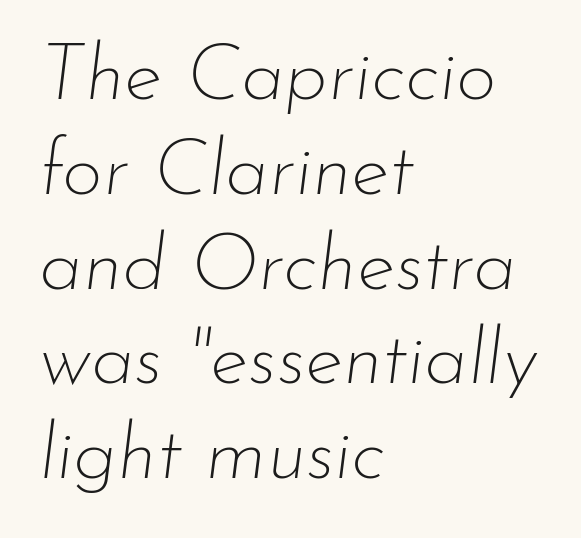
Spacing between characters is what you'd get straight out of the box. Reading down the block, your eye returns to a fixed left position each line. Here the designer chose a conventional face with non-uniform glyph widths. There's an unmistakable incline to the writing here. Compared with a typical body face, this is equally light or lighter still.
